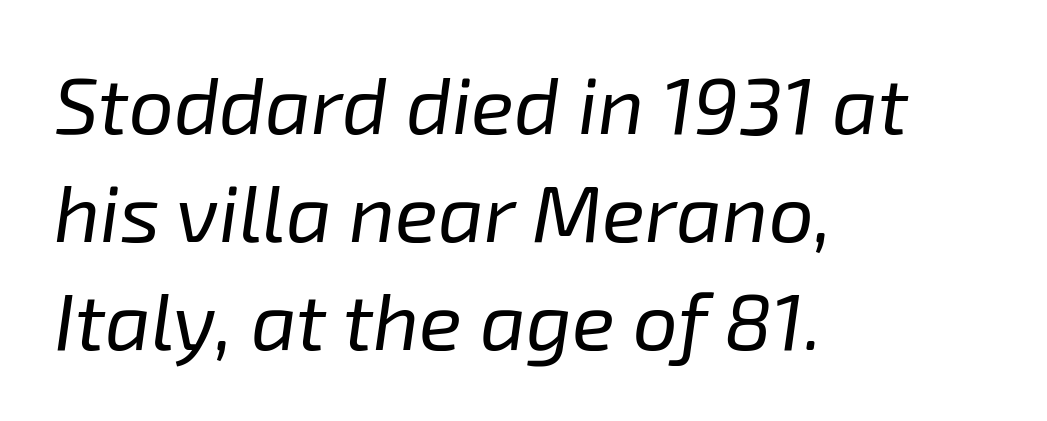
The image shows 80 px regular-weight type, italic (leaning right); set left-aligned, normal line spacing (1.35x), normal letter spacing, not underlined; low stroke contrast and a medium x-height.
